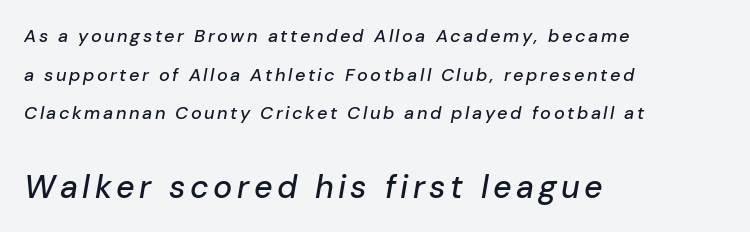
The image shows 32 px text type, italic (leaning right); set left-aligned, loose line spacing (2.15x), not underlined; the second (bottom) block is 1.78x larger; low stroke contrast and a medium x-height.
